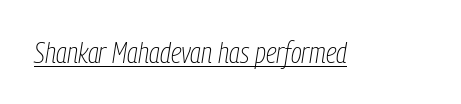
{"italic": "yes", "lean": "right", "slant_degrees": 9, "bold": "no", "weight": "thin", "width": "condensed", "stroke_contrast": "low", "x_height": "medium", "monospaced": "no", "underline": "yes", "letter_spacing": "normal", "letter_spacing_em": 0.0, "glyph_px": 29}
